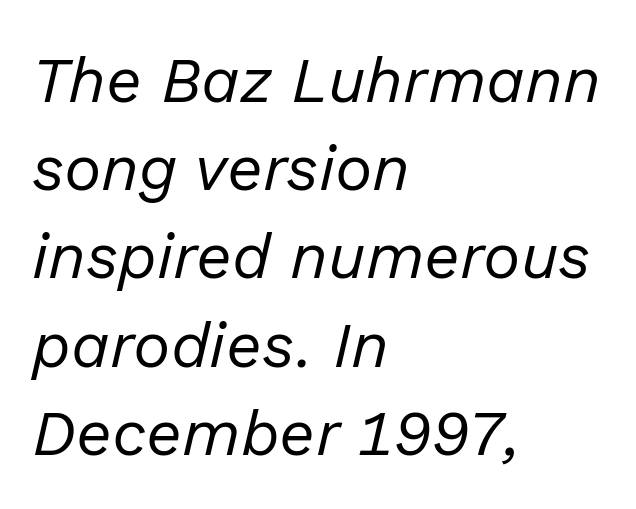
Words appear dense and cohesive because spacing is normal. Descenders hang freely into open space. Caption: face not bold, strokes unweighted. The rendering uses natural spacing where letterforms have individual widths.
